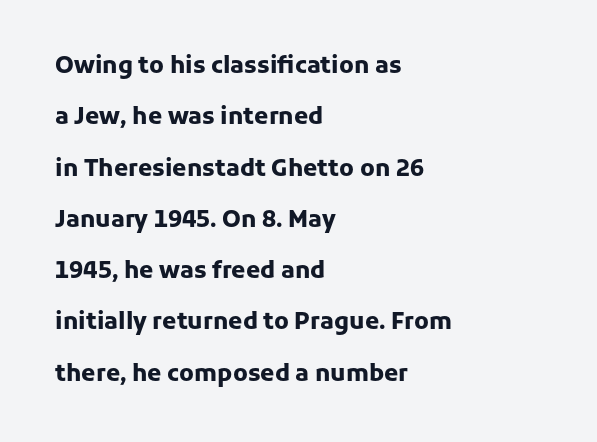
The image shows 23 px bold type, upright; set left-aligned, loose line spacing (2.23x), normal letter spacing, not underlined.
